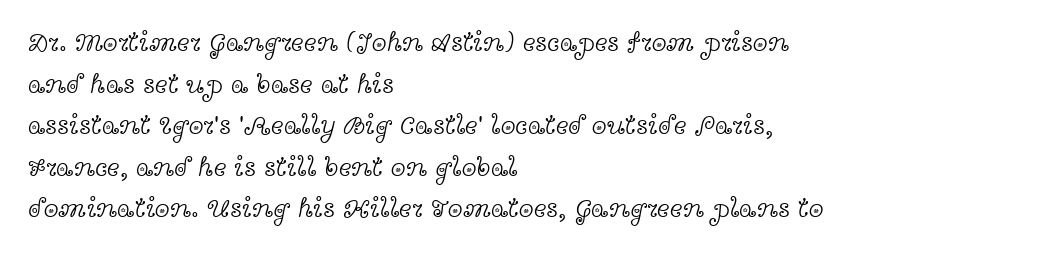
This sample uses an upright cut, with every glyph sitting square on the baseline. Lines of text with bare space underneath. The setting favours the left margin, as ordinary paragraphs usually do. Leading: standard. The typesetting does not lean heavy: it is not bold. You could call the tracking neutral — neither tight nor loose.
